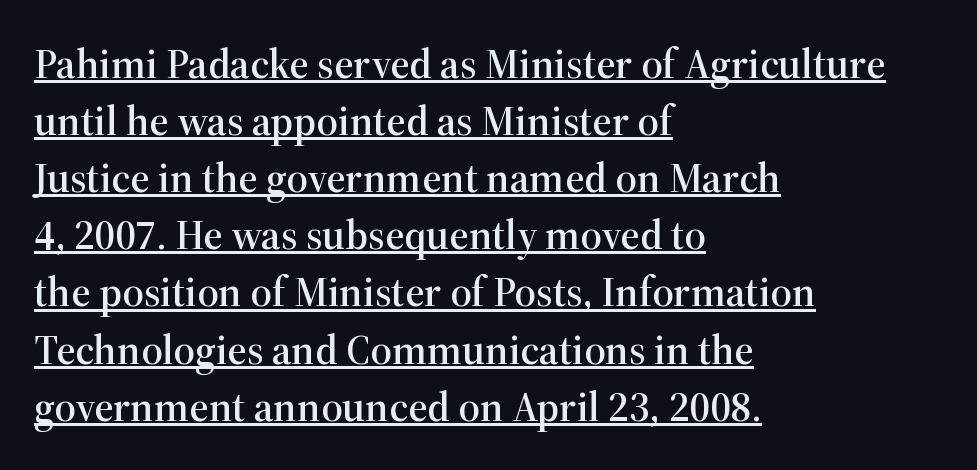
The image shows 42 px serif type, upright; set left-aligned, normal line spacing (1.36x), normal letter spacing, underlined; high stroke contrast and a medium x-height.
